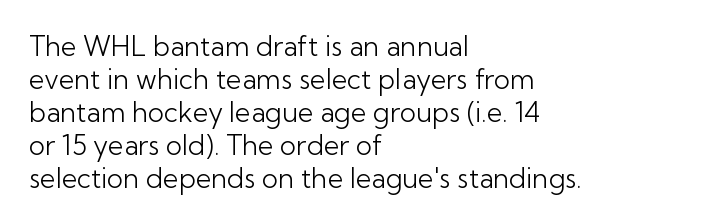
{"italic": "no", "bold": "no", "underline": "no", "align": "left", "line_spacing_ratio": 1.22, "letter_spacing": "normal", "letter_spacing_em": 0.0, "glyph_px": 27}
